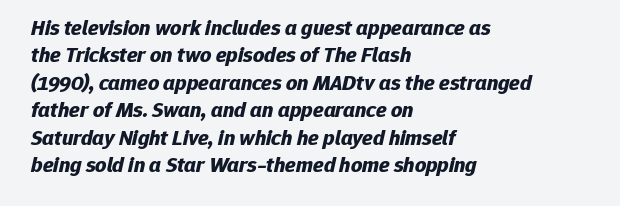
{"italic": "yes", "lean": "right", "slant_degrees": 12, "bold": "yes", "underline": "no", "align": "left", "line_spacing": "normal", "line_spacing_ratio": 1.25, "letter_spacing": "normal", "letter_spacing_em": 0.0, "glyph_px": 22}
